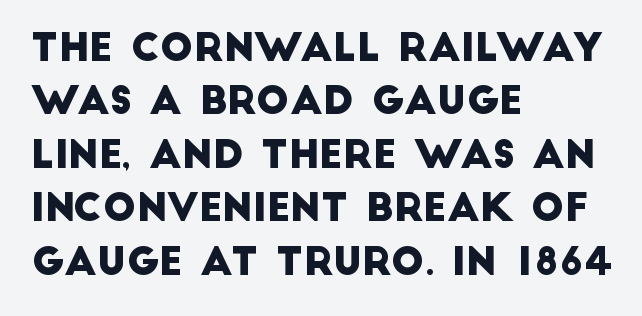
The image shows 39 px sans-serif type; set left-aligned, normal line spacing (1.37x), normal letter spacing, not underlined; low stroke contrast and a large x-height.
